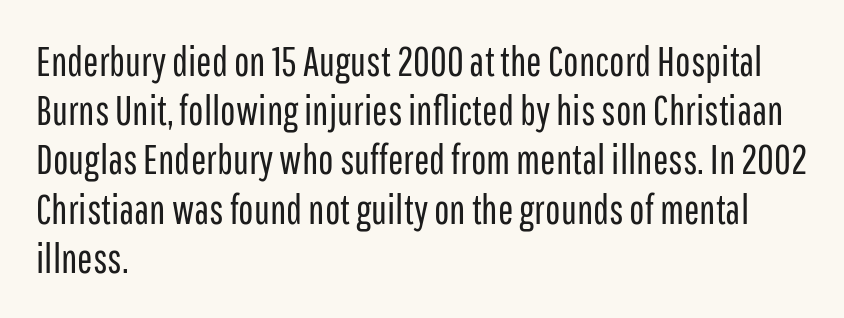
The image shows 41 px regular-weight, condensed sans-serif type, upright; set left-aligned, line spacing 1.2x, normal letter spacing, not underlined; low stroke contrast and a medium x-height.
